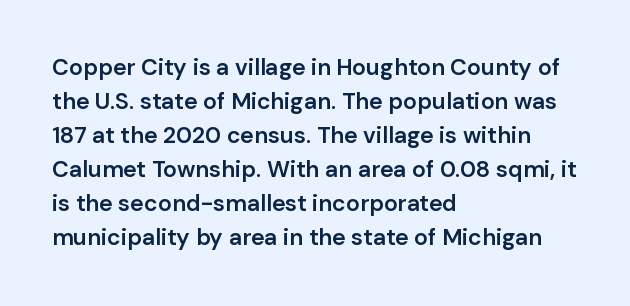
The image shows 23 px text type, upright; set left-aligned, normal line spacing (1.48x), normal letter spacing, not underlined.
